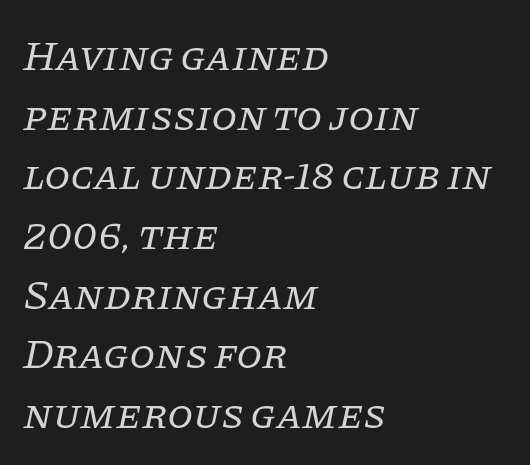
The image shows 42 px regular-weight serif type, italic (leaning right); set left-aligned, normal line spacing (1.42x), normal letter spacing, not underlined; low stroke contrast and a large x-height.
